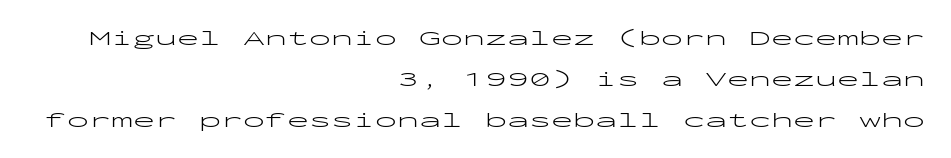
A typesetter would call this zero additional tracking. Weight: not bold — regular or lighter. Descenders hang freely into open space. A roman cut, with each character standing at attention.
